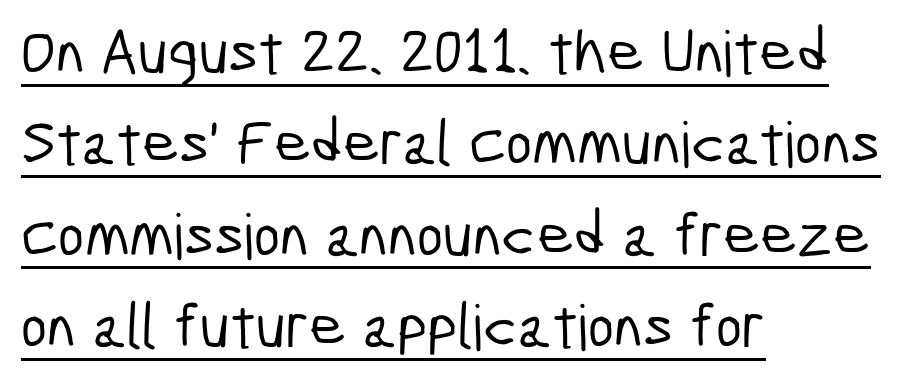
{"serif": "no", "width": "condensed", "stroke_contrast": "low", "x_height": "medium", "monospaced": "no", "underline": "yes", "align": "left", "line_spacing": "normal", "line_spacing_ratio": 1.45, "letter_spacing": "normal", "letter_spacing_em": 0.0, "glyph_px": 63}
